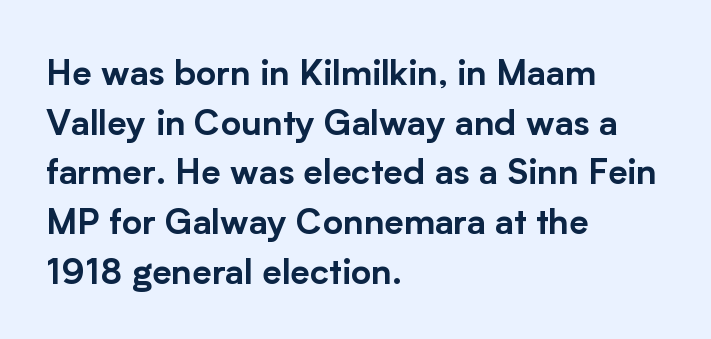
{"serif": "no", "italic": "no", "width": "normal", "stroke_contrast": "low", "x_height": "medium", "monospaced": "no", "underline": "no", "align": "left", "line_spacing": "normal", "line_spacing_ratio": 1.42, "letter_spacing": "normal", "letter_spacing_em": 0.0, "glyph_px": 35}
